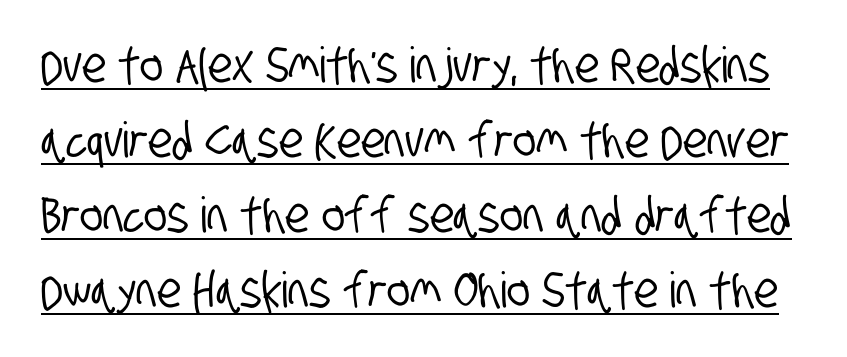
{"serif": "no", "width": "condensed", "stroke_contrast": "low", "x_height": "large", "monospaced": "no", "underline": "yes", "line_spacing": "normal", "line_spacing_ratio": 1.53, "letter_spacing": "normal", "letter_spacing_em": 0.0, "glyph_px": 49}
